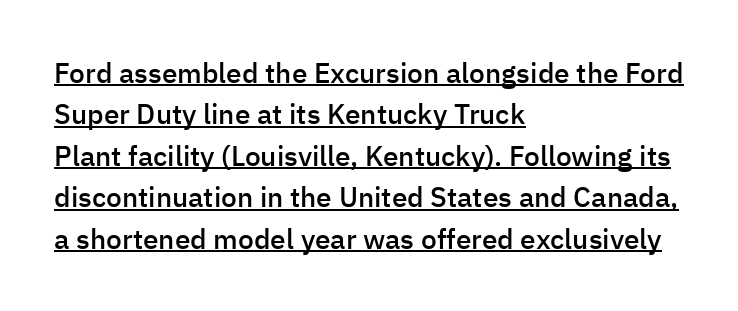
Q: Is the text bold? A: Semi-bold.
Q: Is the text italic (slanted)? A: No, it is upright.
Q: Is the typeface a serif or a sans-serif typeface? A: Sans-serif.
Q: Is the text underlined? A: Yes.
Q: How is the paragraph aligned? A: Left-aligned.
Q: Is the spacing between letters normal or unusually wide? A: Normal.
Q: Is the spacing between lines tight, normal or loose? A: Normal.
Q: Width (condensed, normal, or wide)? A: Normal.
Q: Stroke contrast? A: Low.
Q: x-height? A: Medium.
Q: Monospaced? A: No.
